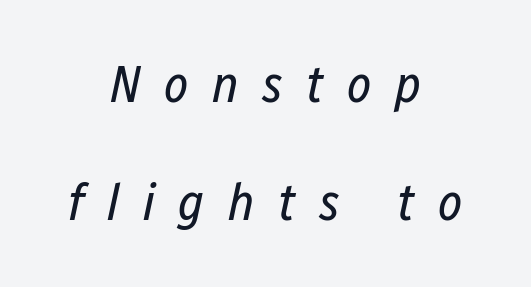
Do the characters align in a grid? No, the font is proportional. Inter-character spacing is expanded well beyond the font's built-in metrics. The typography opts for an oblique posture over an upright one. Lines of text with bare space underneath.
